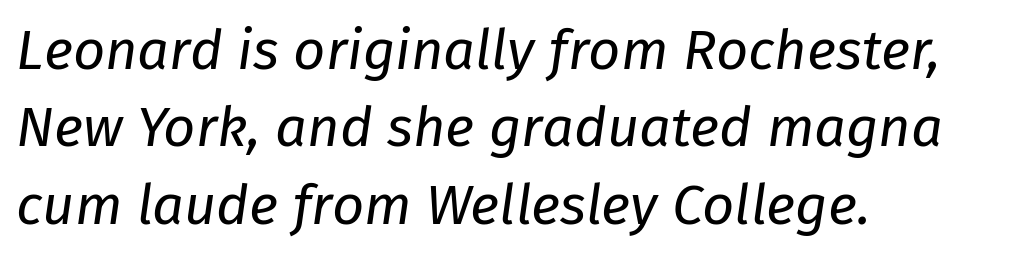
Each new line begins a customary step beneath the previous one. Heaviness? Minimal to ordinary, like unemphasized prose. The glyphs look as if they've been sheared to an angle. These lines are set flush left with a ragged right edge. The letterforms sit shoulder to shoulder at normal distance. Here the designer chose a conventional face with non-uniform glyph widths.
